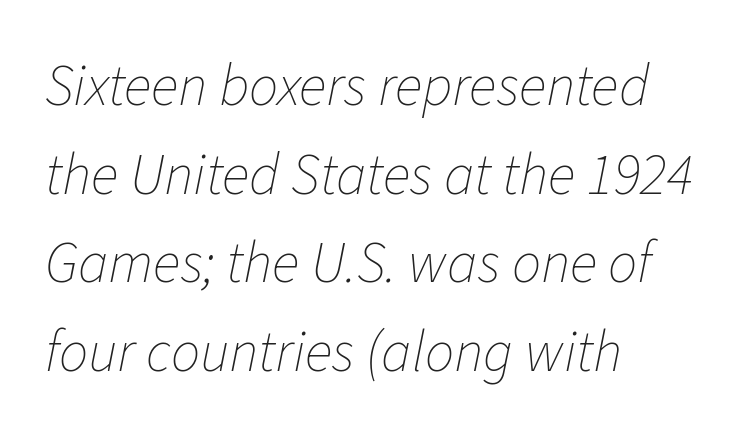
{"italic": "yes", "lean": "right", "slant_degrees": 11, "bold": "no", "weight": "thin", "width": "normal", "stroke_contrast": "low", "x_height": "medium", "monospaced": "no", "underline": "no", "align": "left", "line_spacing": "normal", "line_spacing_ratio": 1.53, "letter_spacing": "normal", "letter_spacing_em": 0.0, "glyph_px": 58}
